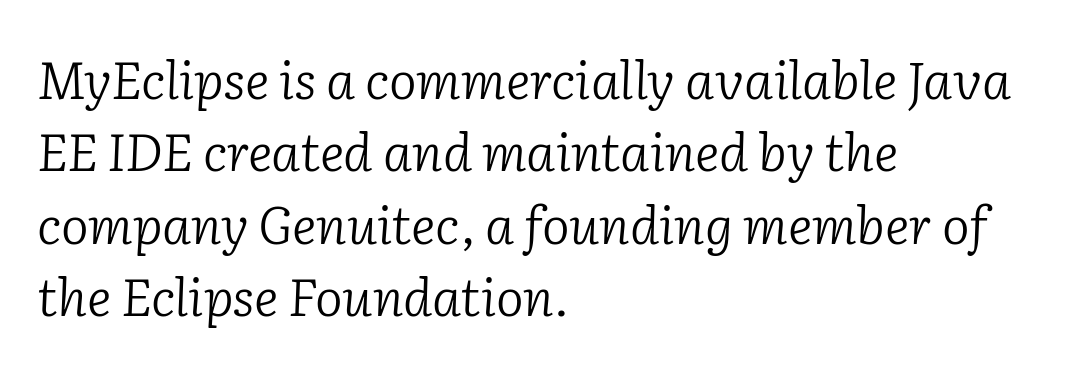
{"serif": "yes", "italic": "yes", "lean": "right", "slant_degrees": 2, "bold": "no", "weight": "light", "width": "normal", "stroke_contrast": "low", "x_height": "medium", "monospaced": "no", "underline": "no", "align": "left", "line_spacing": "normal", "line_spacing_ratio": 1.39, "letter_spacing": "normal", "letter_spacing_em": 0.0, "glyph_px": 52}
